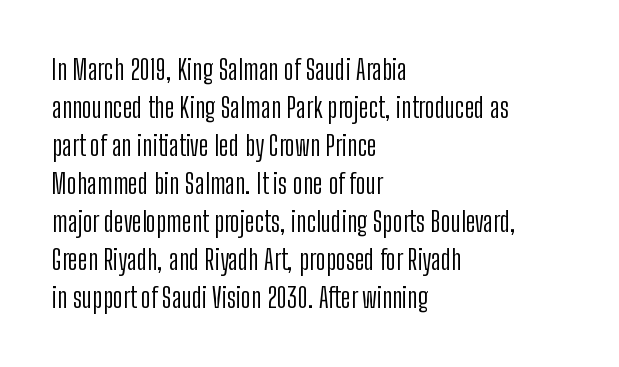
{"serif": "no", "italic": "no", "bold": "no", "weight": "light", "width": "condensed", "stroke_contrast": "low", "x_height": "medium", "monospaced": "no", "underline": "no", "align": "left", "line_spacing": "normal", "line_spacing_ratio": 1.36, "letter_spacing": "normal", "letter_spacing_em": 0.0, "glyph_px": 28}
